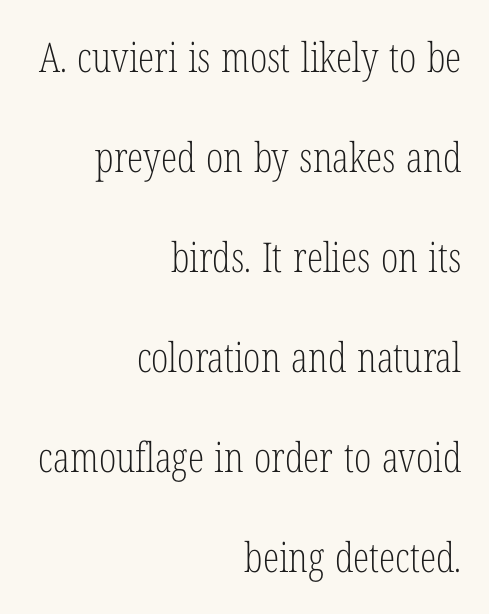
The image shows 41 px light, condensed serif type, upright; set right-aligned, loose line spacing (2.44x), normal letter spacing, not underlined; low stroke contrast and a medium x-height.
